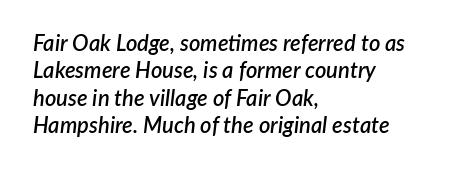
Q: Is the text bold? A: Semi-bold.
Q: Is the text italic (slanted)? A: Yes, it leans right by about 7 degrees.
Q: Is the text underlined? A: No.
Q: How is the paragraph aligned? A: Left-aligned.
Q: Is the spacing between letters normal or unusually wide? A: Normal.
Q: Is the spacing between lines tight, normal or loose? A: Normal.
